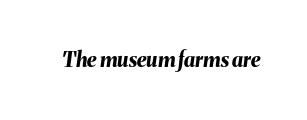
The area under the type is left untouched. The tracking reads as untouched default to a designer's eye. There's an unmistakable incline to the writing here. Each glyph is drawn with heavy, bold strokes.
